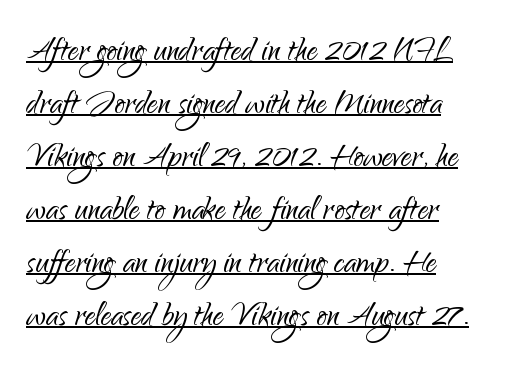
Is the letter spacing exaggerated? No — it looks like the ordinary default. One glance says typical: line gaps are just what's usual. Stem width sits at or under what a default text font uses.
